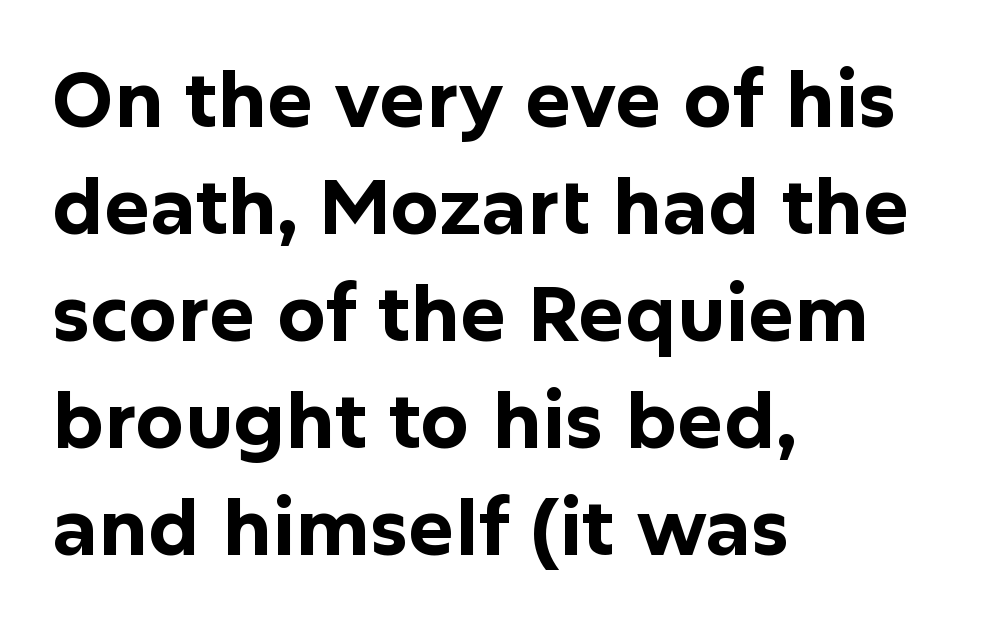
Q: Is the text bold? A: Yes.
Q: Is the text italic (slanted)? A: No, it is upright.
Q: Is the typeface a serif or a sans-serif typeface? A: Sans-serif.
Q: Is the text underlined? A: No.
Q: How is the paragraph aligned? A: Left-aligned.
Q: Is the spacing between letters normal or unusually wide? A: Normal.
Q: Is the spacing between lines tight, normal or loose? A: Normal.
Q: Width (condensed, normal, or wide)? A: Normal.
Q: Stroke contrast? A: Low.
Q: x-height? A: Medium.
Q: Monospaced? A: No.
